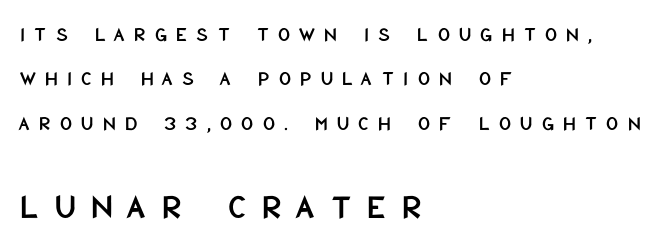
Q: Is the text italic (slanted)? A: No, it is upright.
Q: Is the typeface a serif or a sans-serif typeface? A: Sans-serif.
Q: Is the text underlined? A: No.
Q: How is the paragraph aligned? A: Left-aligned.
Q: Is the spacing between letters normal or unusually wide? A: Unusually wide.
Q: Is the spacing between lines tight, normal or loose? A: Loose.
Q: Which block of text is set in a larger size, the first (top) or the second (bottom)? A: The second (bottom) one.
Q: Width (condensed, normal, or wide)? A: Condensed.
Q: Stroke contrast? A: Low.
Q: x-height? A: Large.
Q: Monospaced? A: No.
